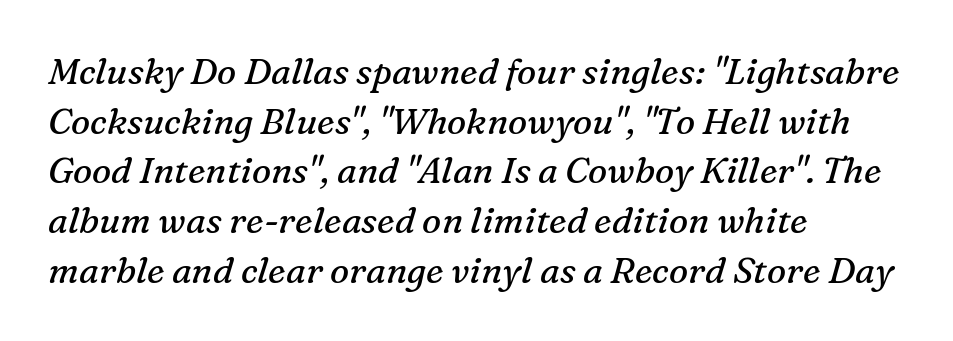
Q: Is the text bold? A: No.
Q: Is the text italic (slanted)? A: Yes, it leans right by about 16 degrees.
Q: Is the typeface a serif or a sans-serif typeface? A: Serif.
Q: Is the text underlined? A: No.
Q: How is the paragraph aligned? A: Left-aligned.
Q: Is the spacing between letters normal or unusually wide? A: Normal.
Q: Is the spacing between lines tight, normal or loose? A: Normal.
Q: Width (condensed, normal, or wide)? A: Normal.
Q: Stroke contrast? A: Medium.
Q: x-height? A: Medium.
Q: Monospaced? A: No.
